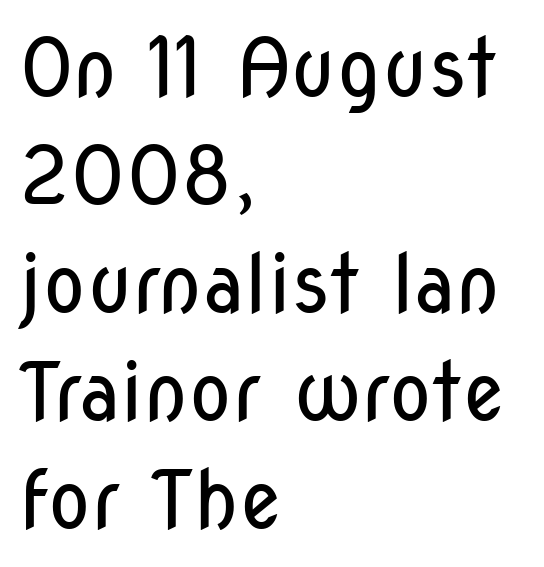
The image shows 80 px regular-weight, condensed sans-serif type, upright; set left-aligned, normal line spacing (1.35x), normal letter spacing, not underlined; low stroke contrast and a medium x-height.
